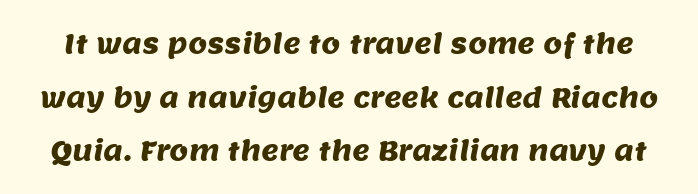
The image shows 27 px text type; set loose line spacing (1.99x), normal letter spacing, not underlined.
